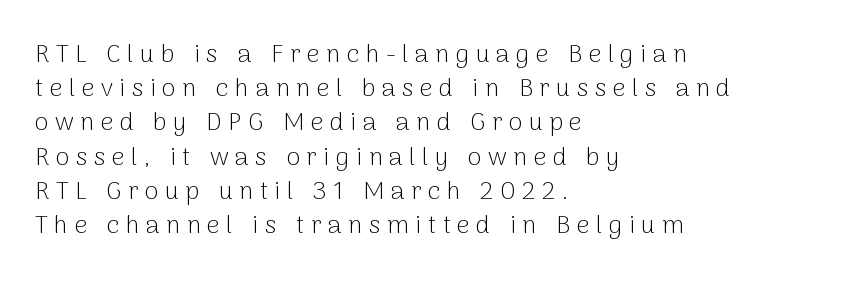
Q: Is the text bold? A: No.
Q: Is the text italic (slanted)? A: No, it is upright.
Q: Is the text underlined? A: No.
Q: How is the paragraph aligned? A: Left-aligned.
Q: Is the spacing between letters normal or unusually wide? A: Unusually wide.
Q: Is the spacing between lines tight, normal or loose? A: Normal.
